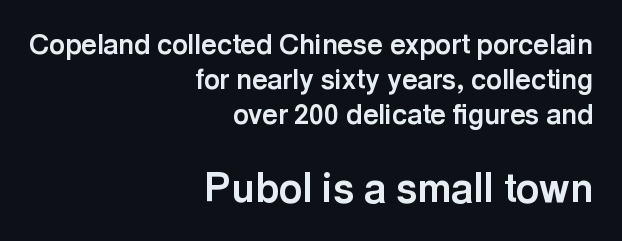
{"serif": "no", "italic": "no", "bold": "yes", "weight": "bold", "width": "normal", "x_height": "medium", "monospaced": "no", "underline": "no", "align": "right", "line_spacing": "normal", "line_spacing_ratio": 1.3, "letter_spacing": "normal", "letter_spacing_em": 0.0, "larger_block": "second", "size_ratio": 1.48, "glyph_px": 40}
